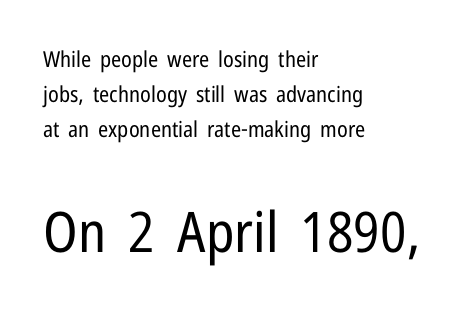
{"serif": "no", "italic": "no", "bold": "no", "weight": "regular", "width": "condensed", "stroke_contrast": "low", "x_height": "medium", "monospaced": "no", "underline": "no", "align": "left", "line_spacing": "normal", "line_spacing_ratio": 1.58, "letter_spacing": "normal", "letter_spacing_em": 0.0, "larger_block": "second", "size_ratio": 2.55, "glyph_px": 56}
